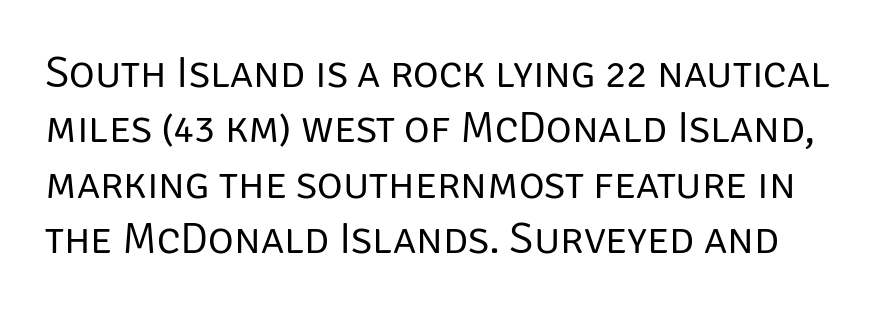
The image shows 44 px regular-weight sans-serif type, upright; set normal line spacing (1.26x), normal letter spacing, not underlined; low stroke contrast and a large x-height.
